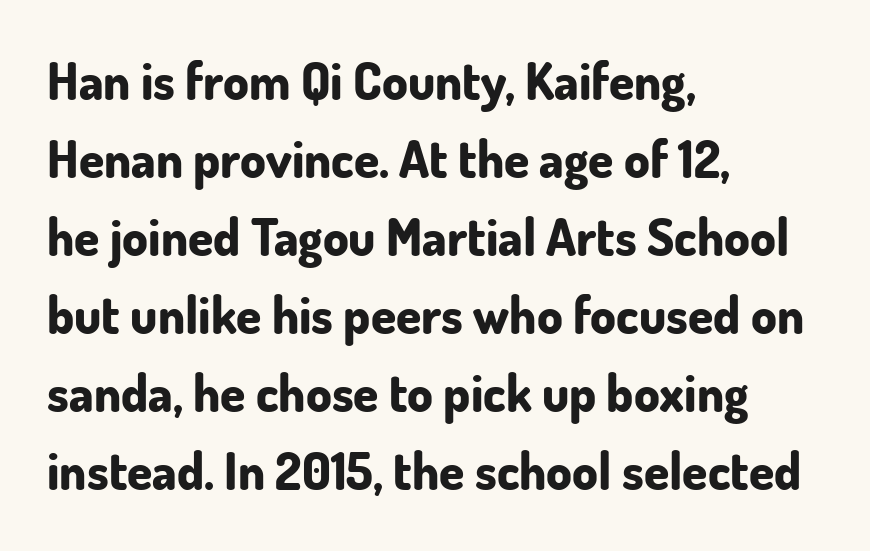
This is sans-serif lettering, the kind often seen on screens and signage. Compared with a centered layout, this one pins lines to the left instead. Leading matches the norm, producing a regular column. The typography opts for an upright posture over an oblique one. Think of a printed novel: that variable character pitch is what you see here. Anything drawn beneath the words? Only blank space.
